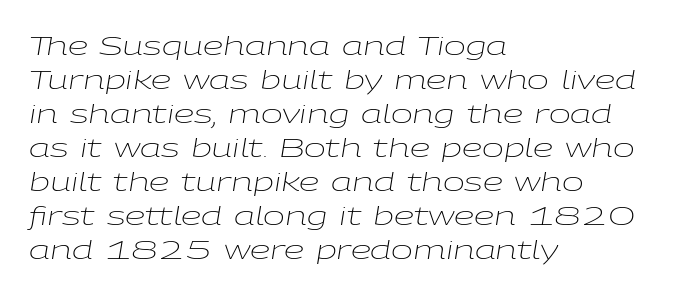
Q: Is the text bold? A: No.
Q: Is the text italic (slanted)? A: Yes, it leans right by about 9 degrees.
Q: Is the text underlined? A: No.
Q: How is the paragraph aligned? A: Left-aligned.
Q: Is the spacing between letters normal or unusually wide? A: Normal.
Q: Is the spacing between lines tight, normal or loose? A: Normal.
